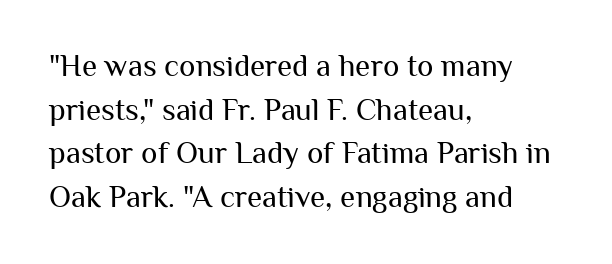
{"serif": "no", "italic": "no", "bold": "no", "weight": "regular", "width": "normal", "stroke_contrast": "medium", "x_height": "medium", "monospaced": "no", "underline": "no", "align": "left", "line_spacing": "normal", "line_spacing_ratio": 1.41, "letter_spacing": "normal", "letter_spacing_em": 0.0, "glyph_px": 31}
